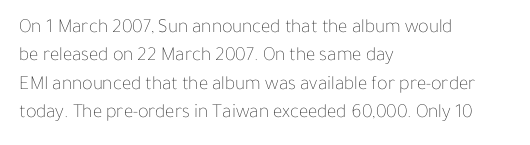
Q: Is the text bold? A: No.
Q: Is the text italic (slanted)? A: No, it is upright.
Q: Is the text underlined? A: No.
Q: How is the paragraph aligned? A: Left-aligned.
Q: Is the spacing between letters normal or unusually wide? A: Normal.
Q: Is the spacing between lines tight, normal or loose? A: Normal.
